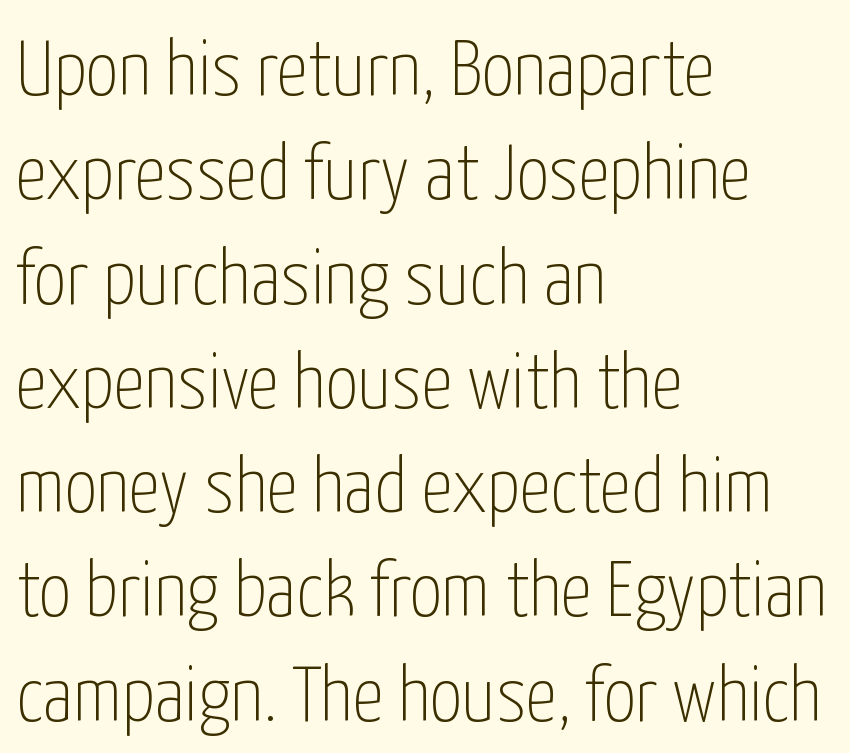
{"serif": "no", "italic": "no", "bold": "no", "weight": "thin", "width": "condensed", "stroke_contrast": "low", "x_height": "medium", "monospaced": "no", "underline": "no", "align": "left", "line_spacing": "normal", "line_spacing_ratio": 1.32, "letter_spacing": "normal", "letter_spacing_em": 0.0, "glyph_px": 79}
